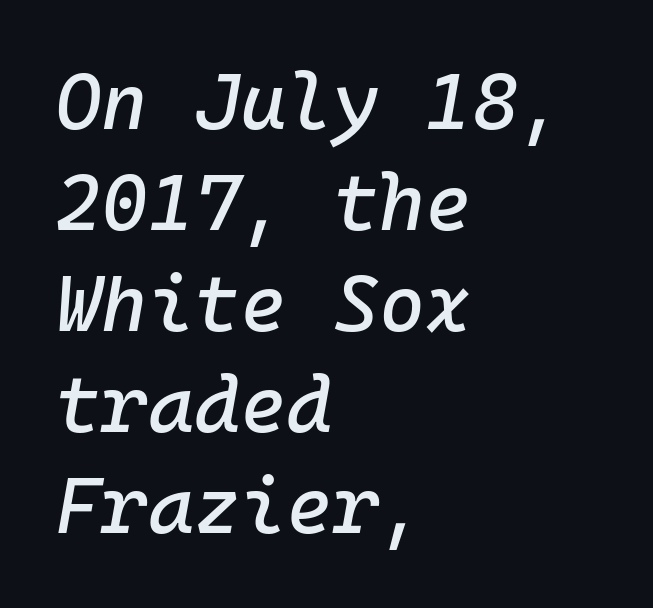
Horizontal alignment here is leftward, the default for most running prose. Characters are canted at an angle relative to the baseline's perpendicular. Students, note that the glyphs here touch the page at normal intervals. This rendering features lettering with no underline.
